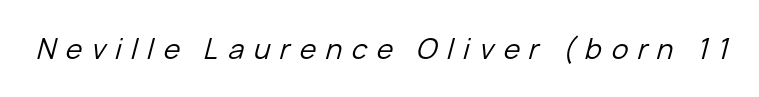
{"italic": "yes", "lean": "right", "slant_degrees": 15, "bold": "no", "weight": "regular", "width": "normal", "stroke_contrast": "low", "x_height": "medium", "monospaced": "no", "underline": "no", "letter_spacing": "wide", "letter_spacing_em": 0.34, "glyph_px": 28}
